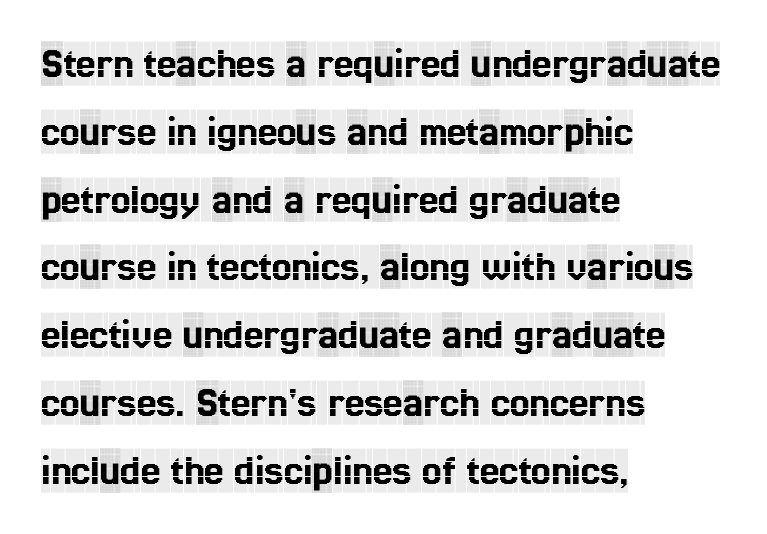
{"serif": "yes", "italic": "no", "width": "condensed", "x_height": "large", "monospaced": "no", "underline": "no", "align": "left", "line_spacing": "normal", "line_spacing_ratio": 1.54, "letter_spacing": "normal", "letter_spacing_em": 0.0, "glyph_px": 44}
